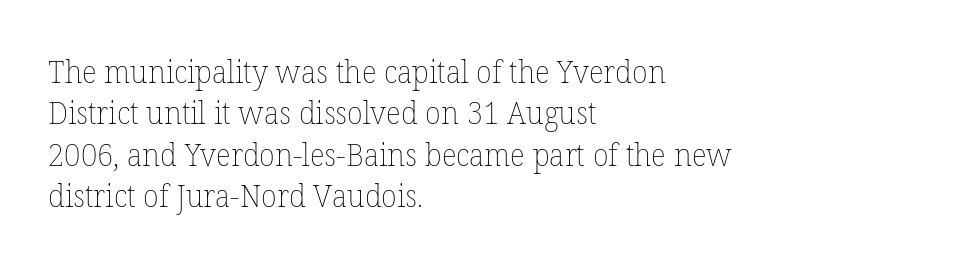
The image shows 32 px thin type, upright; set left-aligned, normal line spacing (1.29x), normal letter spacing, not underlined; low stroke contrast and a medium x-height.
